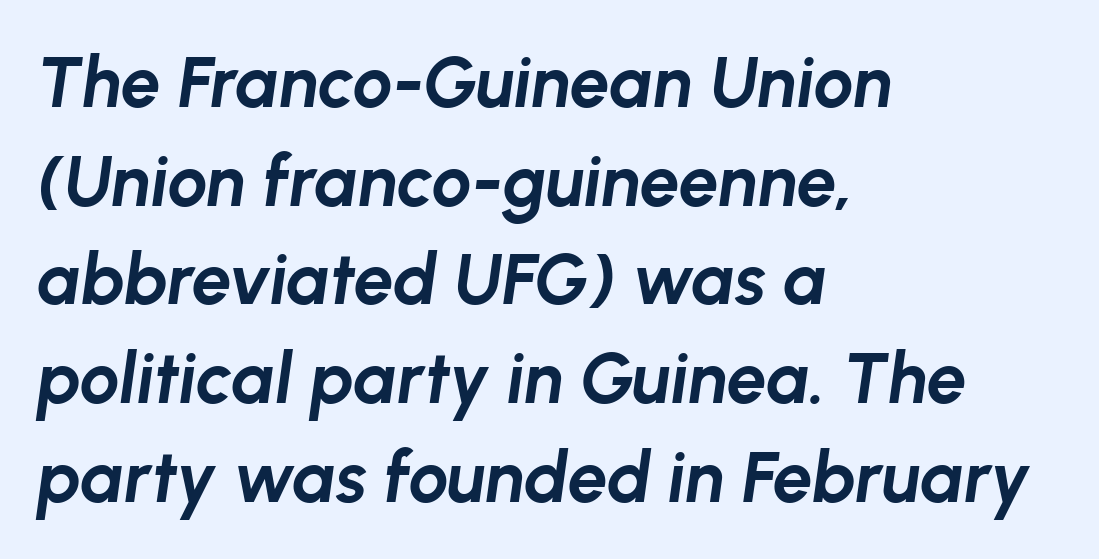
Q: Is the text bold? A: Yes.
Q: Is the text italic (slanted)? A: Yes, it leans right by about 8 degrees.
Q: Is the text underlined? A: No.
Q: How is the paragraph aligned? A: Left-aligned.
Q: Is the spacing between letters normal or unusually wide? A: Normal.
Q: Is the spacing between lines tight, normal or loose? A: Normal.
Q: Width (condensed, normal, or wide)? A: Normal.
Q: Stroke contrast? A: Low.
Q: x-height? A: Medium.
Q: Monospaced? A: No.
